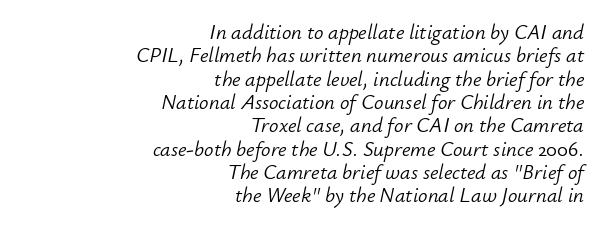
The image shows 21 px text type, italic (leaning right); set right-aligned, tight line spacing (1.11x), normal letter spacing, not underlined.
